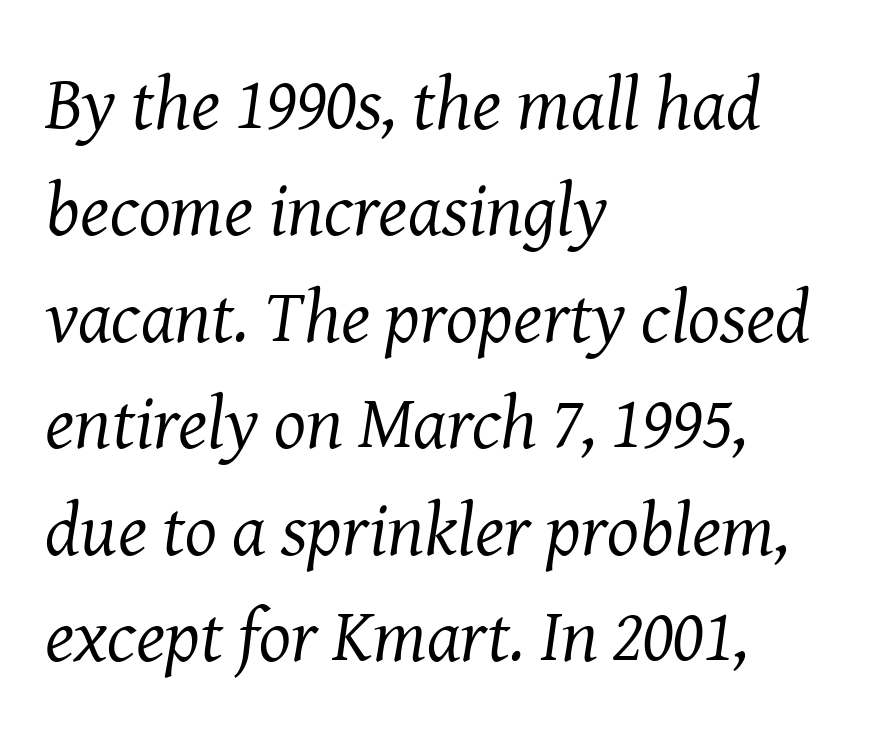
{"serif": "yes", "italic": "yes", "lean": "right", "slant_degrees": 8, "bold": "no", "weight": "regular", "width": "normal", "stroke_contrast": "medium", "x_height": "medium", "monospaced": "no", "underline": "no", "align": "left", "line_spacing": "normal", "line_spacing_ratio": 1.42, "letter_spacing": "normal", "letter_spacing_em": 0.0, "glyph_px": 75}
